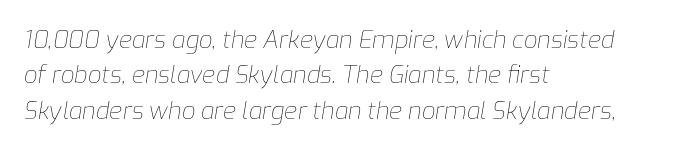
Letters rest on an invisible, unmarked baseline. Unbolded letterforms with no extra heft. Default kerning and tracking; the words read as compact shapes. An italicized treatment has been applied to the whole sample. Compared with a centered layout, this one pins lines to the left instead.
